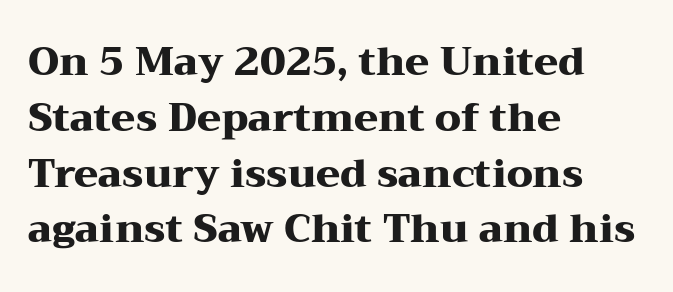
The image shows 39 px heavy, wide serif type, upright; set left-aligned, normal line spacing (1.43x), normal letter spacing, not underlined; medium stroke contrast and a medium x-height.
